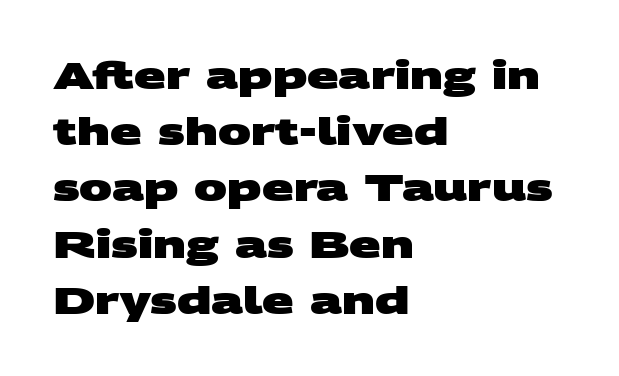
Q: Is the text bold? A: Yes.
Q: Is the typeface a serif or a sans-serif typeface? A: Sans-serif.
Q: Is the text underlined? A: No.
Q: How is the paragraph aligned? A: Left-aligned.
Q: Is the spacing between letters normal or unusually wide? A: Normal.
Q: Is the spacing between lines tight, normal or loose? A: Normal.
Q: Width (condensed, normal, or wide)? A: Wide.
Q: Stroke contrast? A: Medium.
Q: x-height? A: Large.
Q: Monospaced? A: No.
